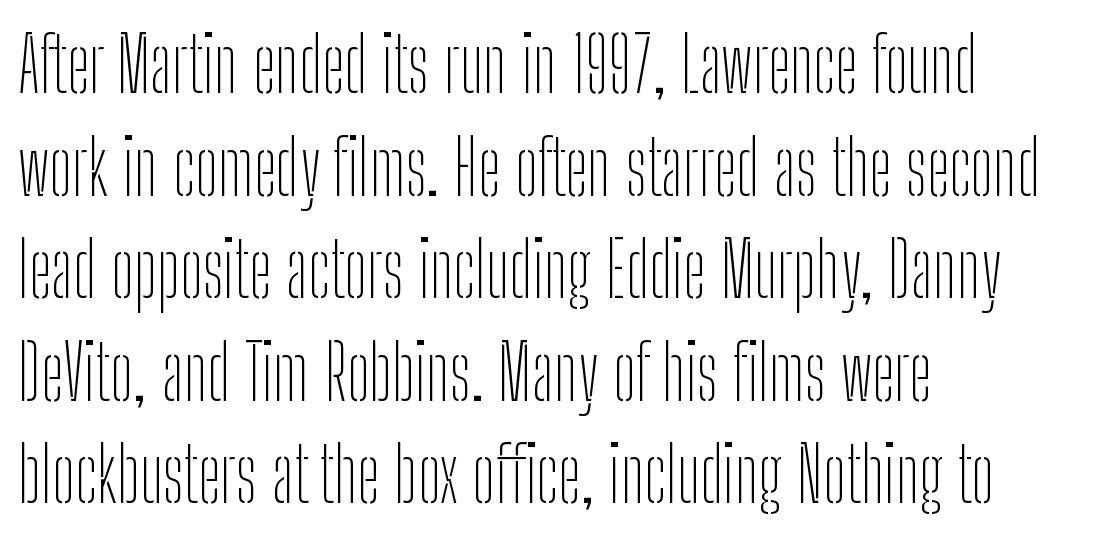
Note the varied advance widths — an 'i' is clearly narrower than an 'm'. Lines of text with bare space underneath. The passage is arranged the way most books set body copy — flush left. Summary of vertical rhythm: regular, with standard interline spacing.
